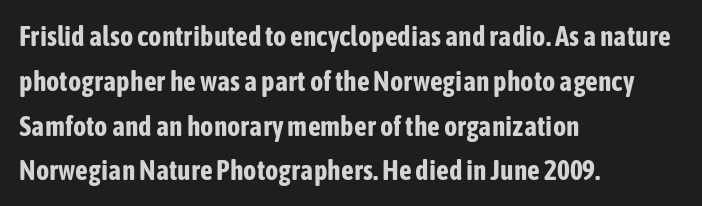
{"serif": "no", "italic": "no", "bold": "yes", "weight": "bold", "width": "condensed", "stroke_contrast": "low", "x_height": "medium", "monospaced": "no", "underline": "no", "align": "left", "line_spacing": "normal", "line_spacing_ratio": 1.6, "letter_spacing": "normal", "letter_spacing_em": 0.0, "glyph_px": 28}
